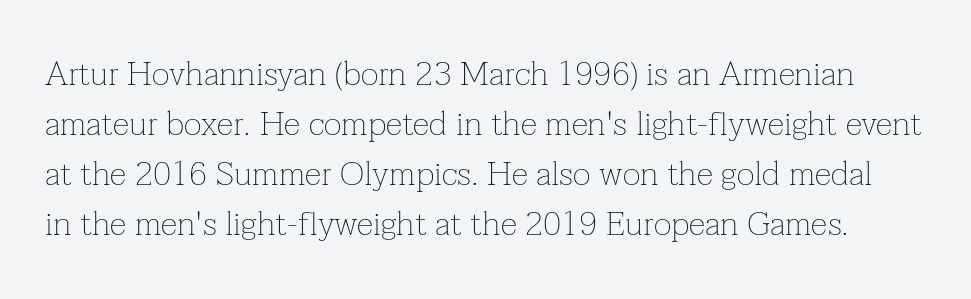
Q: Is the text bold? A: No.
Q: Is the text italic (slanted)? A: No, it is upright.
Q: Is the typeface a serif or a sans-serif typeface? A: Serif.
Q: Is the text underlined? A: No.
Q: Is the spacing between letters normal or unusually wide? A: Normal.
Q: Is the spacing between lines tight, normal or loose? A: Normal.
Q: Width (condensed, normal, or wide)? A: Normal.
Q: Stroke contrast? A: Low.
Q: x-height? A: Medium.
Q: Monospaced? A: No.
